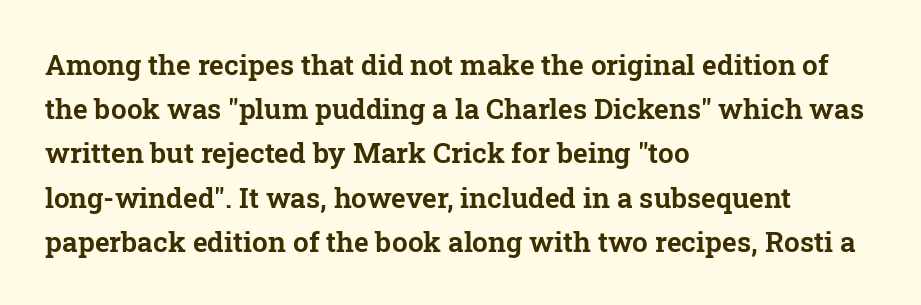
{"serif": "yes", "italic": "no", "width": "normal", "stroke_contrast": "low", "x_height": "medium", "monospaced": "no", "underline": "no", "align": "left", "line_spacing": "normal", "line_spacing_ratio": 1.58, "letter_spacing": "normal", "letter_spacing_em": 0.0, "glyph_px": 28}
